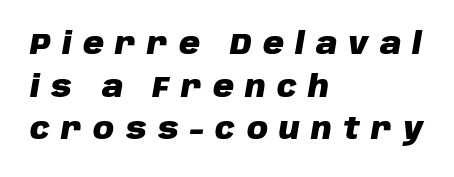
The image shows 29 px heavy type, italic (leaning right); set left-aligned, normal line spacing (1.47x), unusually wide letter spacing (+0.39 em), not underlined; low stroke contrast and a large x-height.
